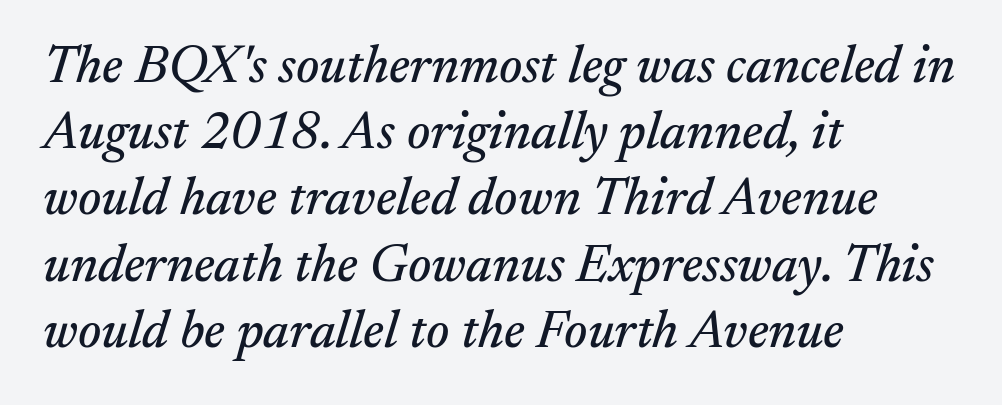
The image shows 53 px serif type, italic (leaning right); set left-aligned, normal line spacing (1.25x), normal letter spacing, not underlined; medium stroke contrast and a small x-height.
